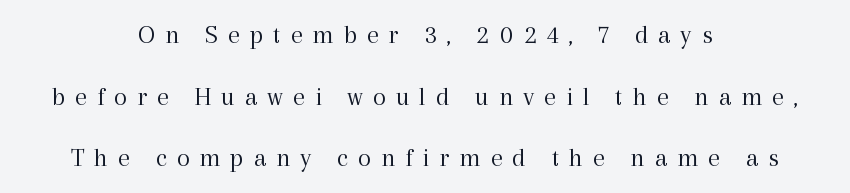
Q: Is the text bold? A: No.
Q: Is the text italic (slanted)? A: No, it is upright.
Q: Is the text underlined? A: No.
Q: How is the paragraph aligned? A: Centered.
Q: Is the spacing between letters normal or unusually wide? A: Unusually wide.
Q: Is the spacing between lines tight, normal or loose? A: Loose.
